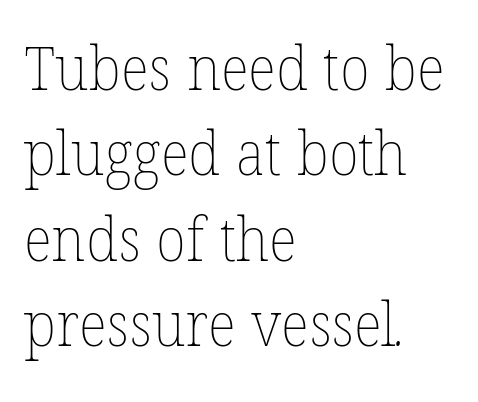
Q: Is the text bold? A: No.
Q: Is the text underlined? A: No.
Q: How is the paragraph aligned? A: Left-aligned.
Q: Is the spacing between letters normal or unusually wide? A: Normal.
Q: Is the spacing between lines tight, normal or loose? A: Normal.
Q: Width (condensed, normal, or wide)? A: Normal.
Q: Stroke contrast? A: Low.
Q: x-height? A: Medium.
Q: Monospaced? A: No.
